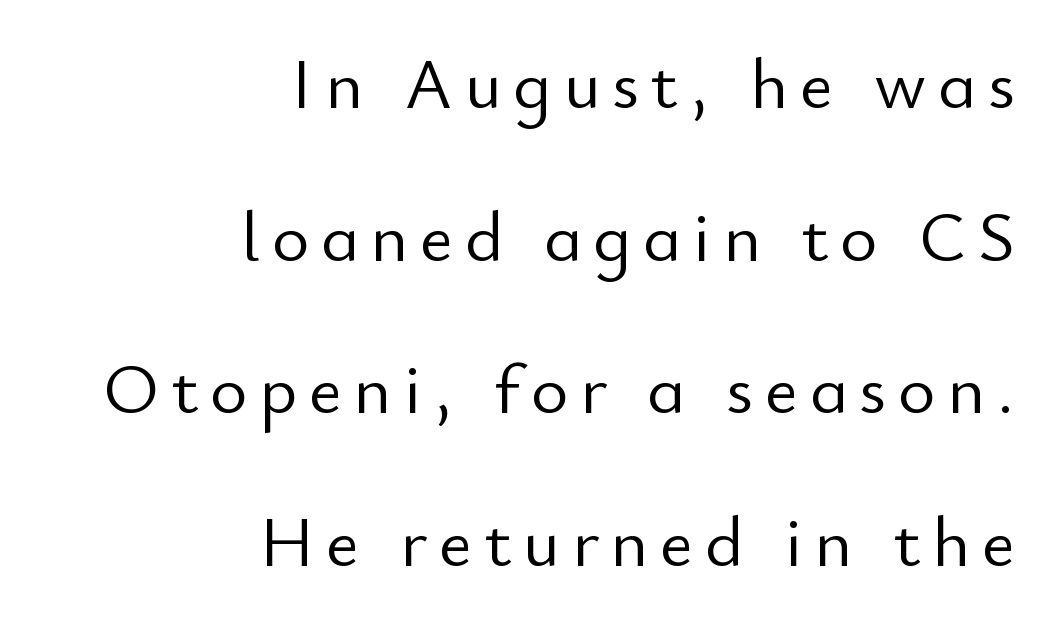
Vertically, the passage feels expansive, rows floating well apart. Unlike italic type, these characters show no tilt at all. Descender tails drop into unmarked territory. The rendering shows plain stroke endings on the letterforms — a sans-serif design. Casual observation: everything's shoved over to the right. Character widths vary here, with narrow letters taking less room than wide ones.
